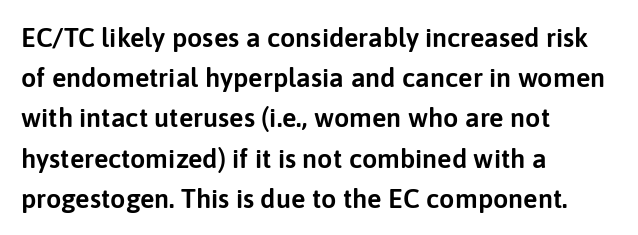
The image shows 27 px text type, upright; set left-aligned, normal line spacing (1.49x), normal letter spacing, not underlined.
